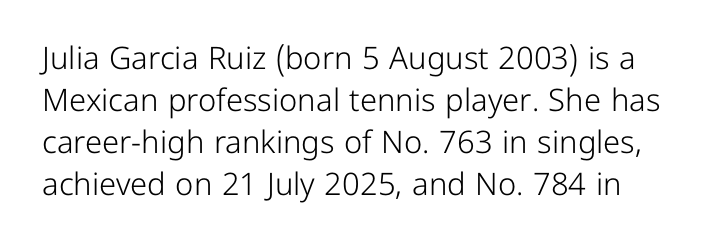
The image shows 31 px light sans-serif type, upright; set normal line spacing (1.36x), normal letter spacing, not underlined; low stroke contrast and a medium x-height.
